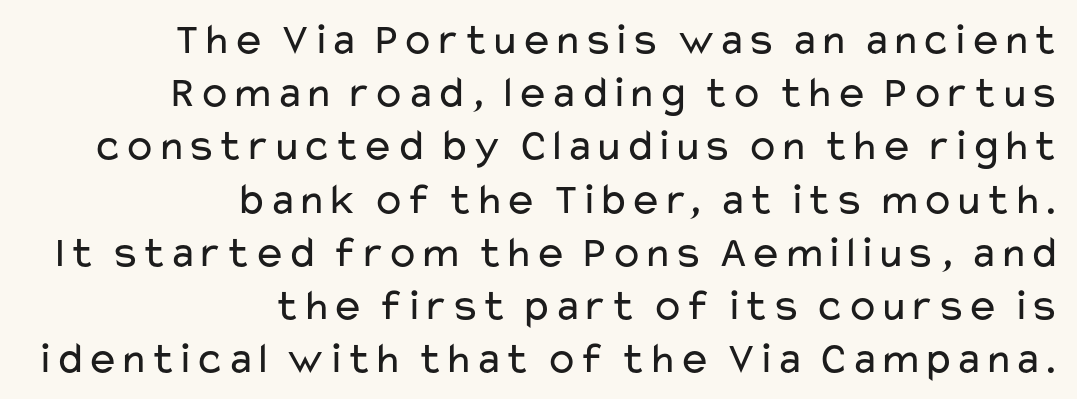
{"serif": "no", "italic": "no", "bold": "no", "weight": "regular", "width": "wide", "stroke_contrast": "low", "x_height": "medium", "monospaced": "no", "underline": "no", "align": "right", "line_spacing_ratio": 1.21, "letter_spacing": "normal", "letter_spacing_em": 0.0, "glyph_px": 44}
